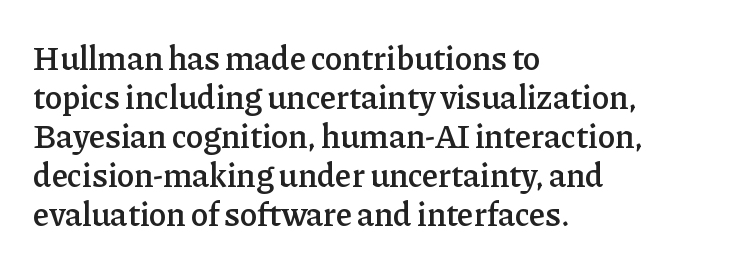
Unmarked baselines from the first word to the last. Do the characters align in a grid? No, the font is proportional. The font is running at a semibold setting, under full bold. Italic? Not at all — the glyphs are vertical. You could call the tracking neutral — neither tight nor loose. Small tapered or slab feet sit at the stroke ends, so this counts as serif.
